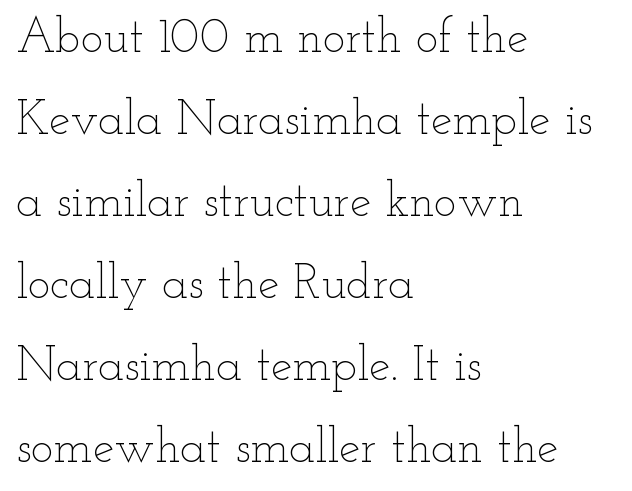
Q: Is the text bold? A: No.
Q: Is the text italic (slanted)? A: No, it is upright.
Q: Is the text underlined? A: No.
Q: How is the paragraph aligned? A: Left-aligned.
Q: Is the spacing between letters normal or unusually wide? A: Normal.
Q: Width (condensed, normal, or wide)? A: Wide.
Q: Stroke contrast? A: Low.
Q: x-height? A: Small.
Q: Monospaced? A: No.
